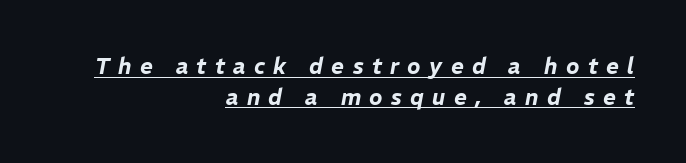
Does the leading feel generous? No, just average. The font's italic variant was chosen for this text. Is the block centered? No — it sits flush against the right margin. The rendered words wear a rule along their underside. The tracking jumps out immediately: characters are airy and widely separated.
